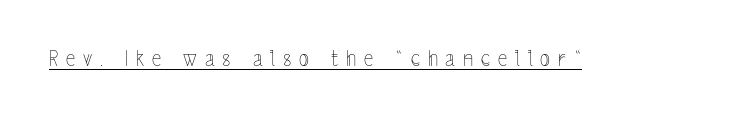
{"italic": "no", "bold": "no", "underline": "yes", "letter_spacing": "wide", "letter_spacing_em": 0.37, "glyph_px": 21}
